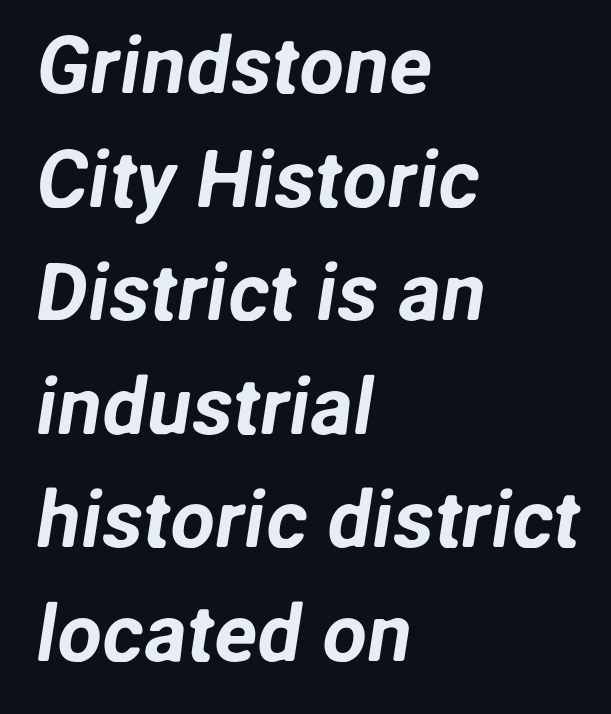
Q: Is the typeface a serif or a sans-serif typeface? A: Sans-serif.
Q: Is the text underlined? A: No.
Q: How is the paragraph aligned? A: Left-aligned.
Q: Is the spacing between letters normal or unusually wide? A: Normal.
Q: Is the spacing between lines tight, normal or loose? A: Normal.
Q: Width (condensed, normal, or wide)? A: Normal.
Q: Stroke contrast? A: Low.
Q: x-height? A: Medium.
Q: Monospaced? A: No.
